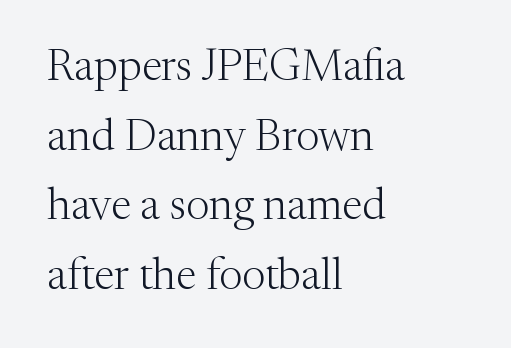
Q: Is the text bold? A: No.
Q: Is the text italic (slanted)? A: No, it is upright.
Q: Is the typeface a serif or a sans-serif typeface? A: Serif.
Q: Is the text underlined? A: No.
Q: How is the paragraph aligned? A: Left-aligned.
Q: Is the spacing between letters normal or unusually wide? A: Normal.
Q: Is the spacing between lines tight, normal or loose? A: Normal.
Q: Width (condensed, normal, or wide)? A: Normal.
Q: Stroke contrast? A: Medium.
Q: x-height? A: Medium.
Q: Monospaced? A: No.
